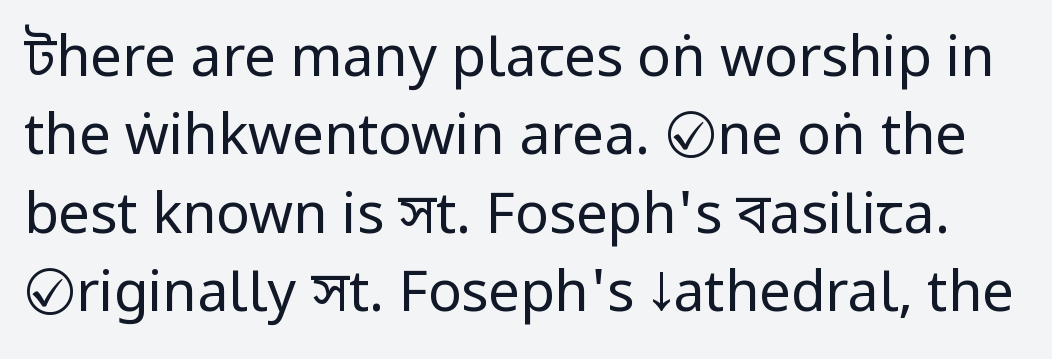
Q: Is the text bold? A: No.
Q: Is the text italic (slanted)? A: No, it is upright.
Q: Is the typeface a serif or a sans-serif typeface? A: Sans-serif.
Q: Is the text underlined? A: No.
Q: Is the spacing between letters normal or unusually wide? A: Normal.
Q: Is the spacing between lines tight, normal or loose? A: Normal.
Q: Width (condensed, normal, or wide)? A: Condensed.
Q: Stroke contrast? A: Low.
Q: x-height? A: Large.
Q: Monospaced? A: No.
